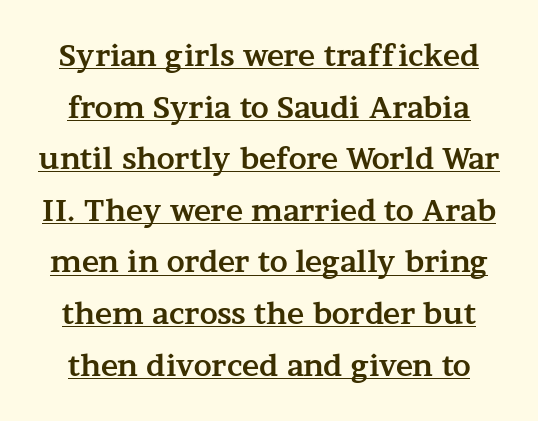
Q: Is the text bold? A: Yes.
Q: Is the text italic (slanted)? A: No, it is upright.
Q: Is the typeface a serif or a sans-serif typeface? A: Serif.
Q: Is the text underlined? A: Yes.
Q: Is the spacing between letters normal or unusually wide? A: Normal.
Q: Width (condensed, normal, or wide)? A: Wide.
Q: Stroke contrast? A: Medium.
Q: x-height? A: Medium.
Q: Monospaced? A: No.
